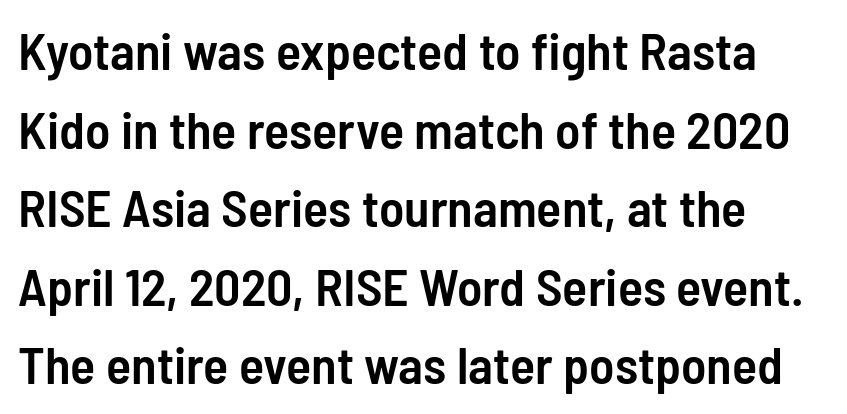
The image shows 52 px semibold, condensed sans-serif type, upright; set left-aligned, normal line spacing (1.51x), normal letter spacing, not underlined; low stroke contrast and a medium x-height.
